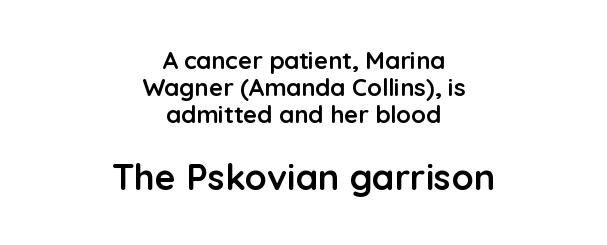
{"serif": "no", "italic": "no", "bold": "yes", "weight": "semibold", "width": "normal", "stroke_contrast": "low", "x_height": "medium", "monospaced": "no", "underline": "no", "align": "center", "line_spacing": "tight", "line_spacing_ratio": 1.12, "letter_spacing": "normal", "letter_spacing_em": 0.0, "larger_block": "second", "size_ratio": 1.5, "glyph_px": 36}
